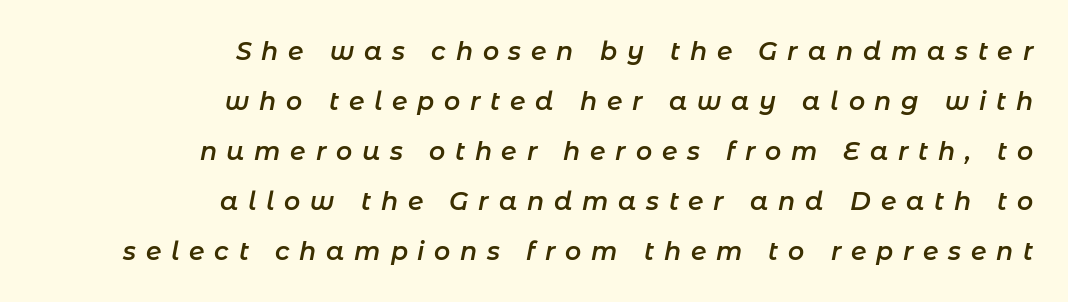
Glyph-to-glyph distance is far greater than everyday printed text. Underline: absent. Would a proofreader flag this as italicized? Yes. Compared with typical paragraphs, the rows here are farther apart. Slightly chunky letters — semibold, I'd say, not full bold.
